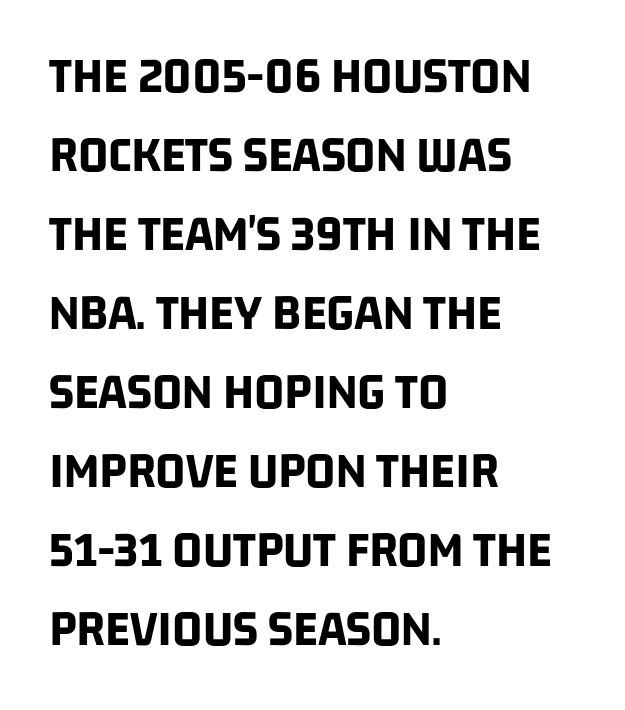
{"serif": "no", "bold": "yes", "weight": "bold", "width": "condensed", "stroke_contrast": "low", "x_height": "large", "monospaced": "no", "underline": "no", "align": "left", "line_spacing": "normal", "line_spacing_ratio": 1.52, "letter_spacing": "normal", "letter_spacing_em": 0.0, "glyph_px": 52}
